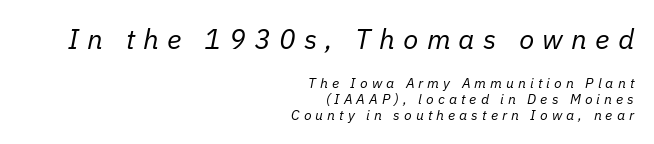
The image shows 28 px regular-weight type, italic (leaning right); set right-aligned, tight line spacing (1.11x), unusually wide letter spacing (+0.29 em), not underlined; the first (top) block is 2.0x larger; low stroke contrast and a medium x-height.
